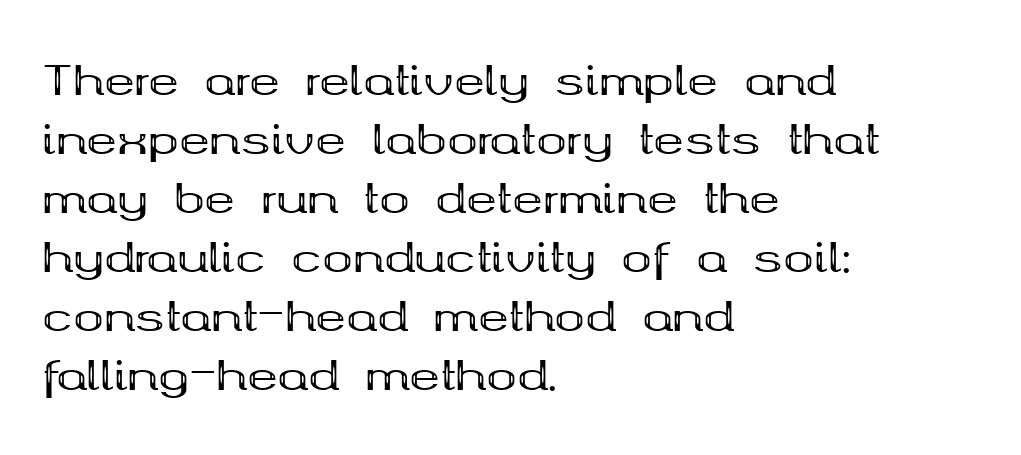
The image shows 41 px bold, wide serif type, upright; set left-aligned, normal line spacing (1.44x), normal letter spacing, not underlined; medium stroke contrast and a medium x-height.
